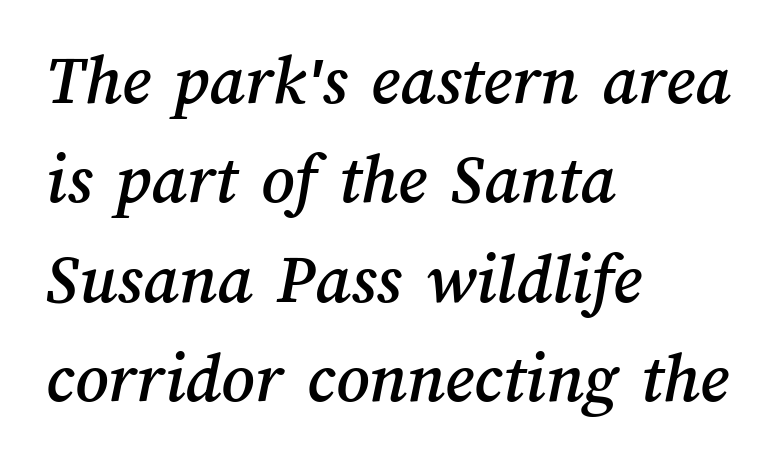
Q: Is the text underlined? A: No.
Q: How is the paragraph aligned? A: Left-aligned.
Q: Is the spacing between letters normal or unusually wide? A: Normal.
Q: Is the spacing between lines tight, normal or loose? A: Normal.
Q: Width (condensed, normal, or wide)? A: Normal.
Q: Stroke contrast? A: Medium.
Q: x-height? A: Medium.
Q: Monospaced? A: No.
